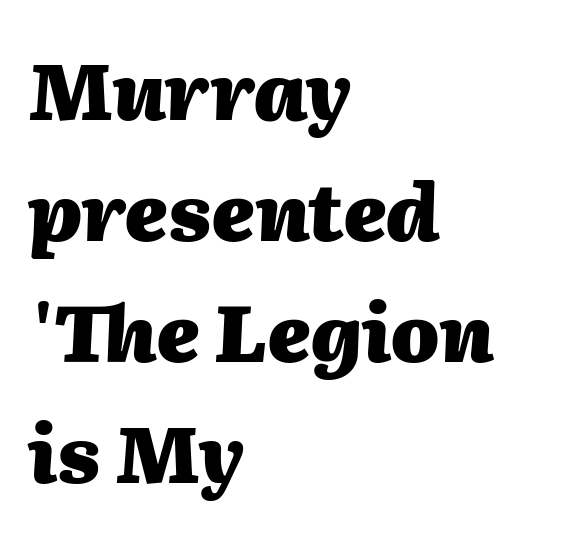
These words are printed bold, with thick strokes throughout. No word sits above an underline. Which margin do the lines hug? The left one — the right edge is uneven. Quick note: italic. The letterforms sit shoulder to shoulder at normal distance.
